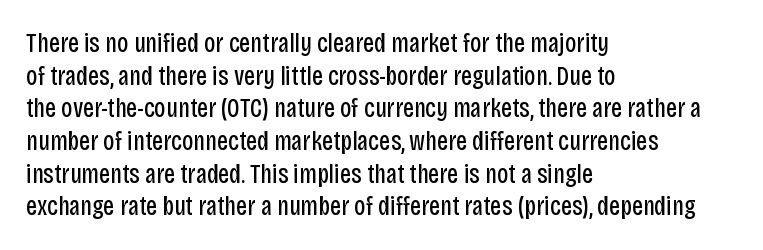
Q: Is the text bold? A: No.
Q: Is the text italic (slanted)? A: No, it is upright.
Q: Is the text underlined? A: No.
Q: How is the paragraph aligned? A: Left-aligned.
Q: Is the spacing between letters normal or unusually wide? A: Normal.
